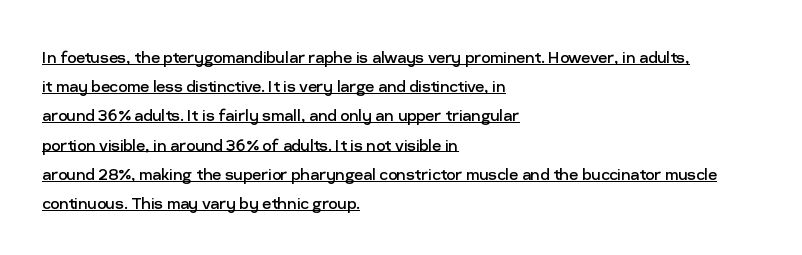
{"italic": "no", "bold": "no", "underline": "yes", "align": "left", "line_spacing": "normal", "line_spacing_ratio": 1.46, "letter_spacing": "normal", "letter_spacing_em": 0.0, "glyph_px": 20}
